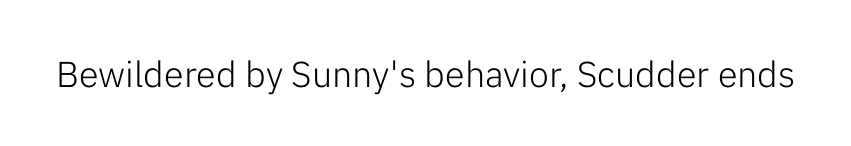
The image shows 36 px light sans-serif type, upright; set normal letter spacing, not underlined; low stroke contrast and a medium x-height.
